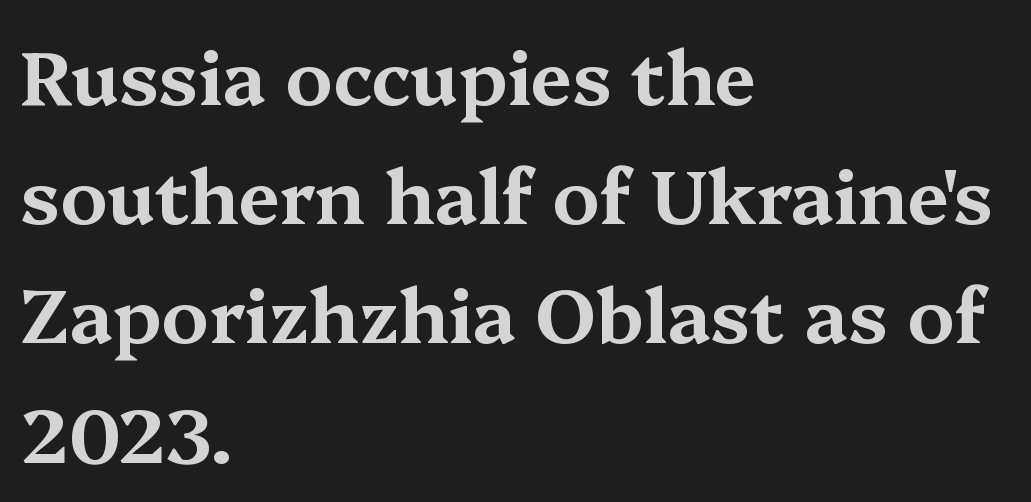
Q: Is the text italic (slanted)? A: No, it is upright.
Q: Is the typeface a serif or a sans-serif typeface? A: Serif.
Q: Is the text underlined? A: No.
Q: How is the paragraph aligned? A: Left-aligned.
Q: Is the spacing between letters normal or unusually wide? A: Normal.
Q: Is the spacing between lines tight, normal or loose? A: Normal.
Q: Width (condensed, normal, or wide)? A: Wide.
Q: Stroke contrast? A: Medium.
Q: x-height? A: Medium.
Q: Monospaced? A: No.
